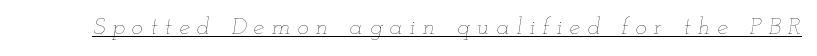
No chunkiness to these letters — they're not bold. Yep, that's italic — everything's leaning. Notice how a bar underscores the lettering throughout. Is the letter spacing exaggerated? Yes — the characters are pushed far apart.
